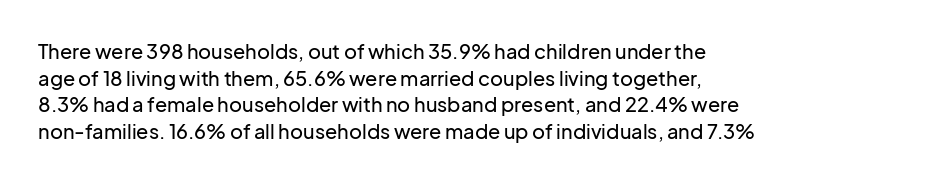
{"italic": "no", "underline": "no", "align": "left", "line_spacing": "normal", "line_spacing_ratio": 1.33, "letter_spacing": "normal", "letter_spacing_em": 0.0, "glyph_px": 20}
